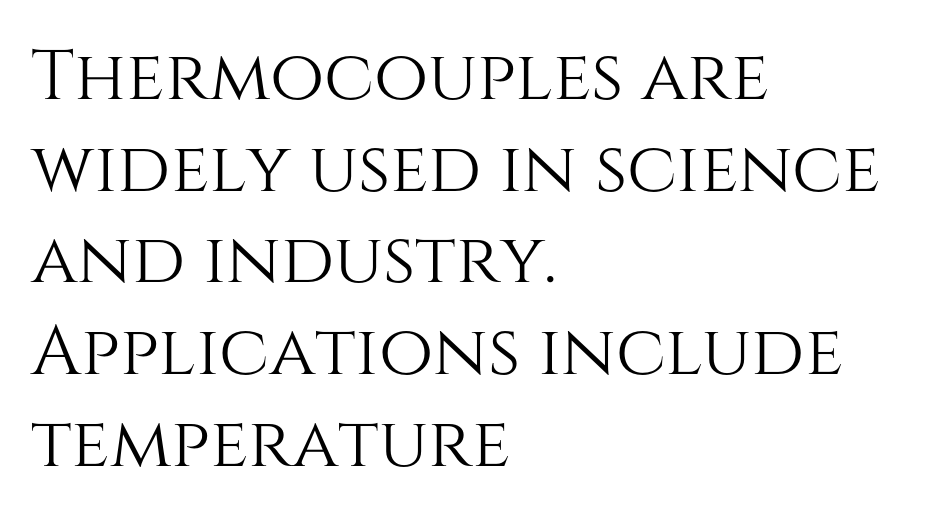
Q: Is the text italic (slanted)? A: No, it is upright.
Q: Is the text underlined? A: No.
Q: How is the paragraph aligned? A: Left-aligned.
Q: Is the spacing between letters normal or unusually wide? A: Normal.
Q: Is the spacing between lines tight, normal or loose? A: Normal.
Q: Width (condensed, normal, or wide)? A: Normal.
Q: Stroke contrast? A: Medium.
Q: x-height? A: Large.
Q: Monospaced? A: No.
